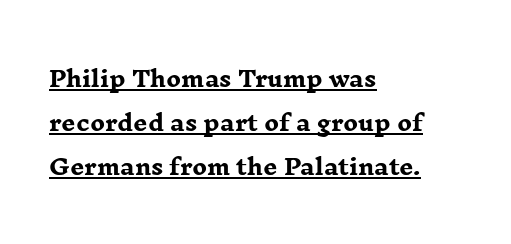
The image shows 22 px bold type, upright; set left-aligned, loose line spacing (1.99x), normal letter spacing, underlined.
